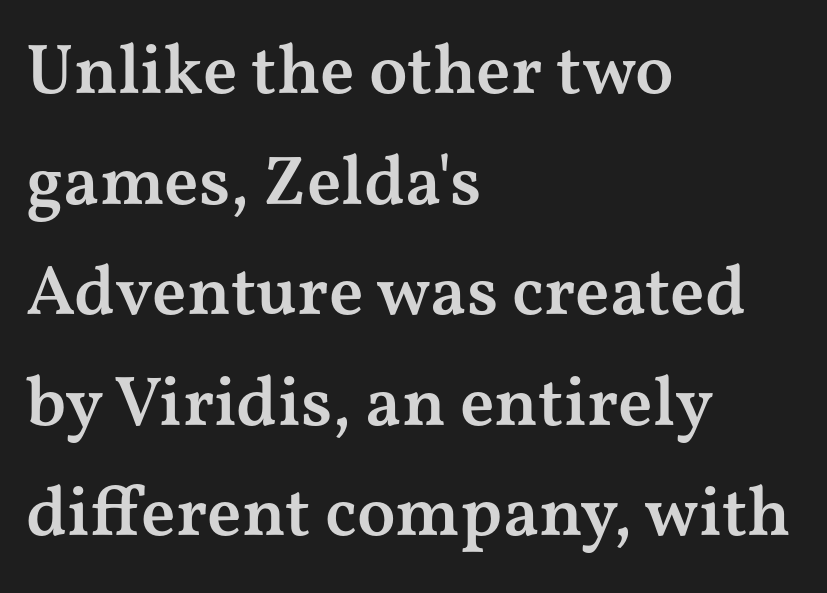
Q: Is the text bold? A: Semi-bold.
Q: Is the text italic (slanted)? A: No, it is upright.
Q: Is the typeface a serif or a sans-serif typeface? A: Serif.
Q: Is the text underlined? A: No.
Q: How is the paragraph aligned? A: Left-aligned.
Q: Is the spacing between letters normal or unusually wide? A: Normal.
Q: Is the spacing between lines tight, normal or loose? A: Normal.
Q: Width (condensed, normal, or wide)? A: Wide.
Q: Stroke contrast? A: Medium.
Q: x-height? A: Medium.
Q: Monospaced? A: No.
